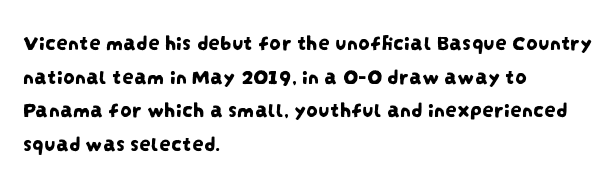
{"underline": "no", "align": "left", "line_spacing": "normal", "line_spacing_ratio": 1.46, "letter_spacing": "normal", "letter_spacing_em": 0.0, "glyph_px": 23}
